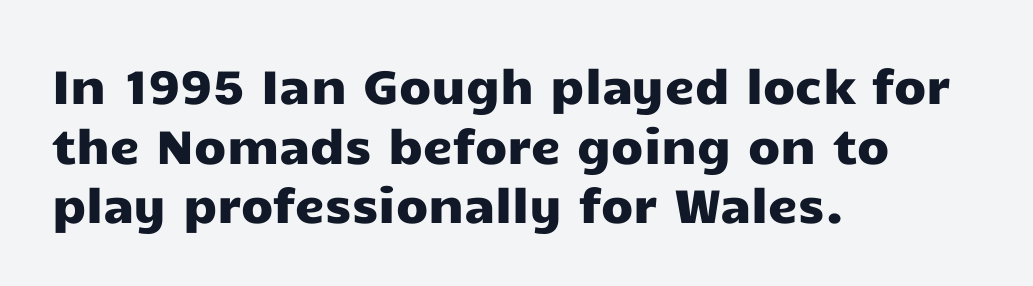
{"serif": "no", "italic": "no", "width": "wide", "stroke_contrast": "low", "x_height": "medium", "monospaced": "no", "underline": "no", "align": "left", "line_spacing": "normal", "line_spacing_ratio": 1.27, "letter_spacing": "normal", "letter_spacing_em": 0.0, "glyph_px": 47}
